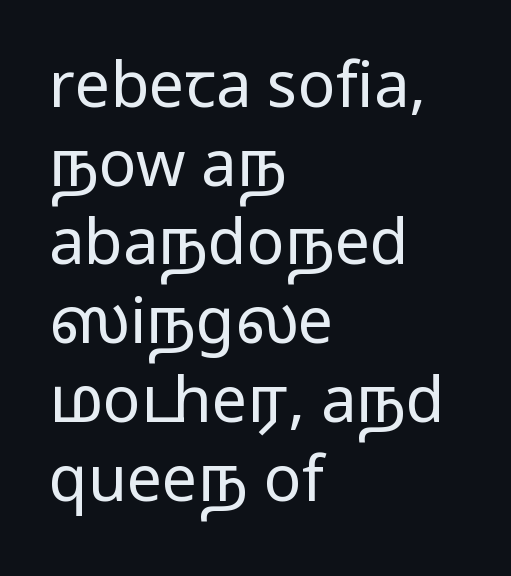
The image shows 63 px regular-weight, wide sans-serif type, upright; set left-aligned, normal line spacing (1.25x), normal letter spacing, not underlined; low stroke contrast and a medium x-height.
